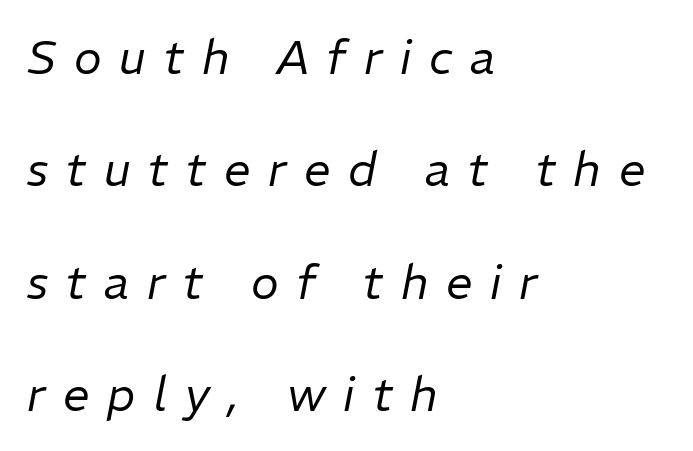
{"italic": "yes", "lean": "right", "slant_degrees": 11, "bold": "no", "weight": "regular", "width": "normal", "stroke_contrast": "low", "x_height": "medium", "monospaced": "no", "underline": "no", "align": "left", "line_spacing": "loose", "line_spacing_ratio": 2.39, "letter_spacing": "wide", "letter_spacing_em": 0.38, "glyph_px": 47}
